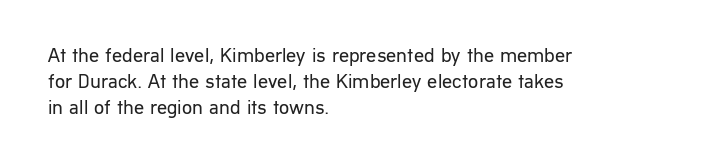
Q: Is the text bold? A: No.
Q: Is the text italic (slanted)? A: No, it is upright.
Q: Is the text underlined? A: No.
Q: How is the paragraph aligned? A: Left-aligned.
Q: Is the spacing between letters normal or unusually wide? A: Normal.
Q: Is the spacing between lines tight, normal or loose? A: Normal.
